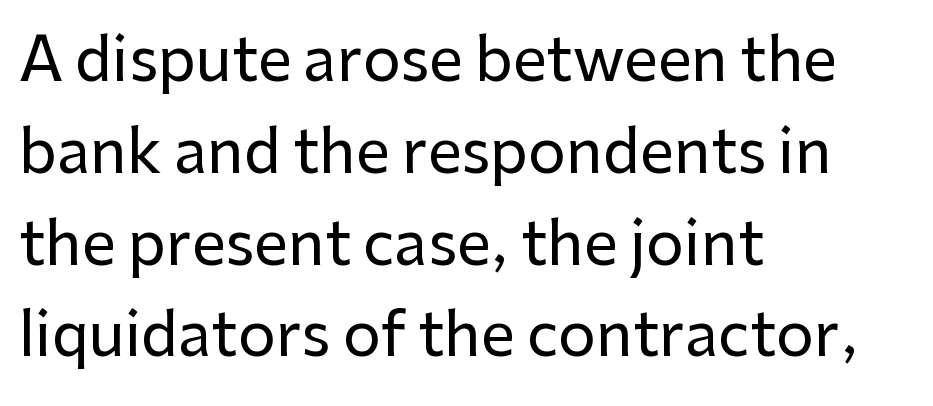
Q: Is the text italic (slanted)? A: No, it is upright.
Q: Is the typeface a serif or a sans-serif typeface? A: Sans-serif.
Q: Is the text underlined? A: No.
Q: How is the paragraph aligned? A: Left-aligned.
Q: Is the spacing between letters normal or unusually wide? A: Normal.
Q: Is the spacing between lines tight, normal or loose? A: Normal.
Q: Width (condensed, normal, or wide)? A: Normal.
Q: Stroke contrast? A: Low.
Q: x-height? A: Medium.
Q: Monospaced? A: No.
